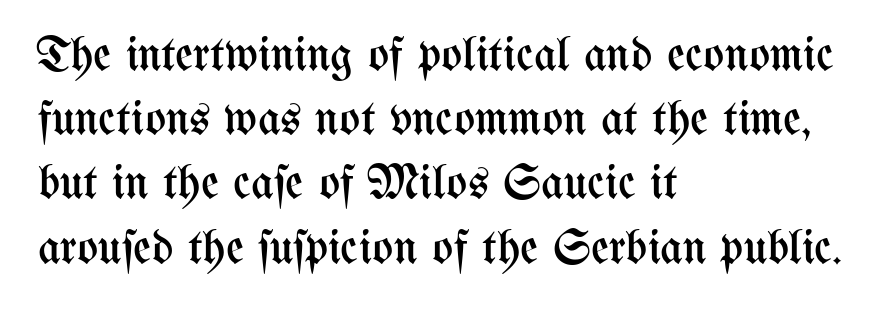
Q: Is the text bold? A: No.
Q: Is the text italic (slanted)? A: No, it is upright.
Q: Is the text underlined? A: No.
Q: How is the paragraph aligned? A: Left-aligned.
Q: Is the spacing between letters normal or unusually wide? A: Normal.
Q: Is the spacing between lines tight, normal or loose? A: Normal.
Q: Width (condensed, normal, or wide)? A: Condensed.
Q: Stroke contrast? A: Medium.
Q: x-height? A: Medium.
Q: Monospaced? A: No.
